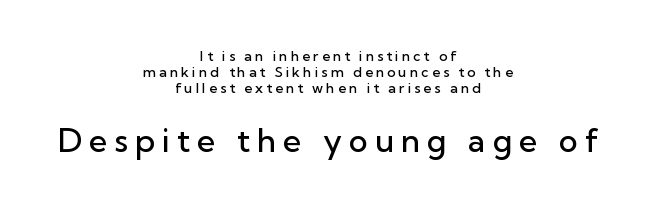
Ascenders rise straight up at ninety degrees. Display-style spreading of the glyphs; the letterfit is very open. A typesetter would call this leading minimal, almost set solid. A somewhat darkened texture: the type is semibold rather than bold. Is this a fixed-width face? No — the glyphs have proportional, varying widths. The space directly below the letters is spotless.
